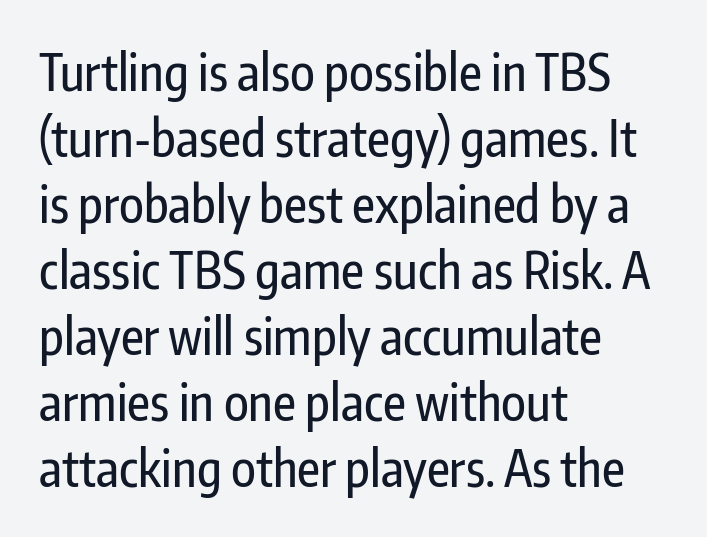
{"serif": "no", "italic": "no", "width": "condensed", "stroke_contrast": "low", "x_height": "medium", "monospaced": "no", "underline": "no", "align": "left", "line_spacing": "normal", "line_spacing_ratio": 1.32, "letter_spacing": "normal", "letter_spacing_em": 0.0, "glyph_px": 50}
